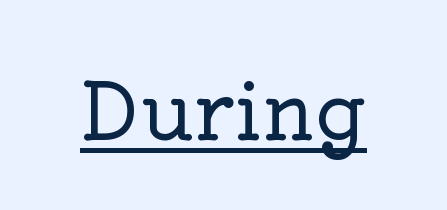
The image shows 78 px serif type, upright; set normal letter spacing, underlined; low stroke contrast and a medium x-height.
